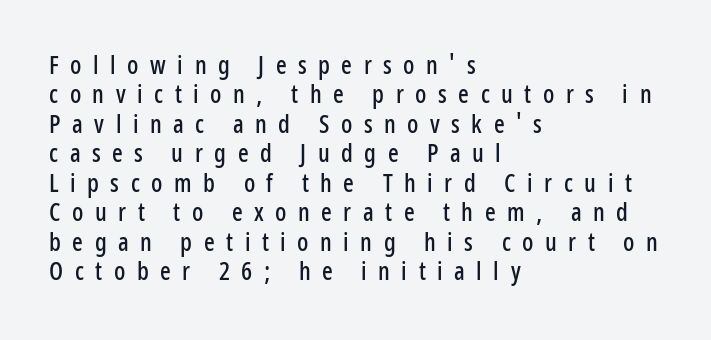
Q: Is the text italic (slanted)? A: No, it is upright.
Q: Is the text underlined? A: No.
Q: How is the paragraph aligned? A: Left-aligned.
Q: Is the spacing between letters normal or unusually wide? A: Unusually wide.
